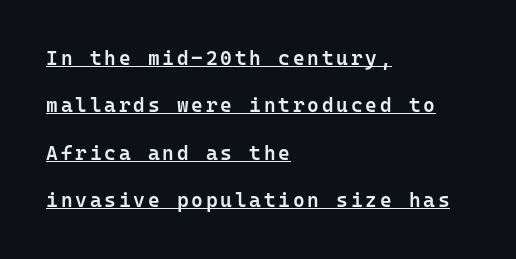
Q: Is the text bold? A: Semi-bold.
Q: Is the text italic (slanted)? A: No, it is upright.
Q: Is the text underlined? A: Yes.
Q: How is the paragraph aligned? A: Left-aligned.
Q: Is the spacing between lines tight, normal or loose? A: Loose.
